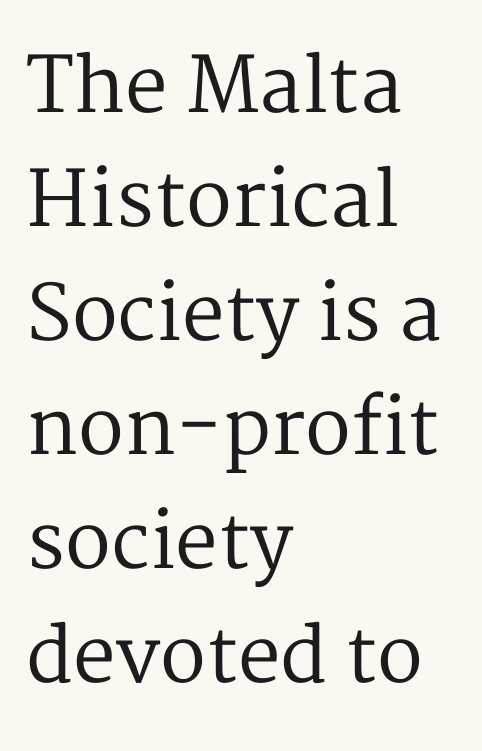
The image shows 76 px regular-weight serif type, upright; set left-aligned, normal line spacing (1.5x), normal letter spacing, not underlined; medium stroke contrast and a medium x-height.
